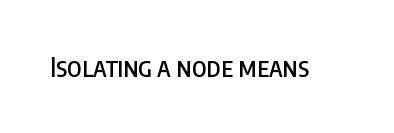
The image shows 26 px text type, upright; set normal letter spacing, not underlined.
